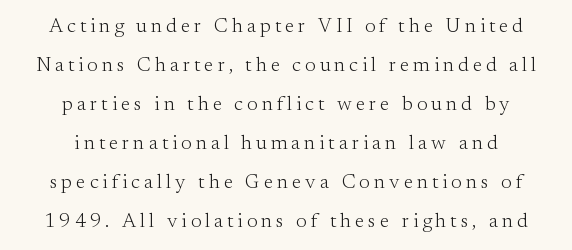
Caption: face not bold, strokes unweighted. Check under the words: just untouched page. Honestly, the letter spacing is so wide it's the main thing you notice. The lines are quadded center. The lines are spread far apart with generous leading.
